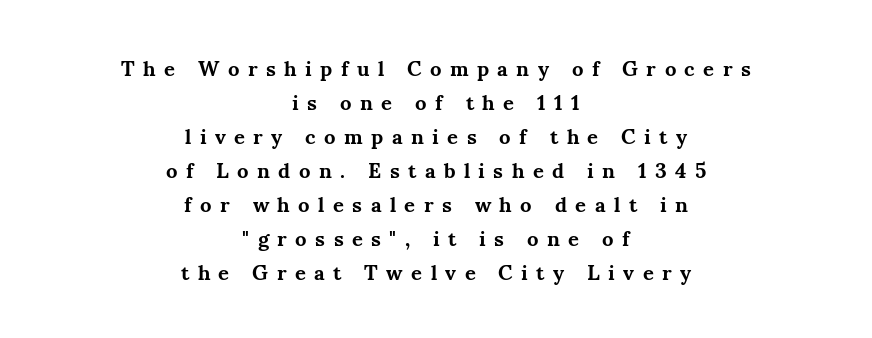
The image shows 21 px bold type, upright; set centered, normal line spacing (1.62x), unusually wide letter spacing (+0.4 em), not underlined.
